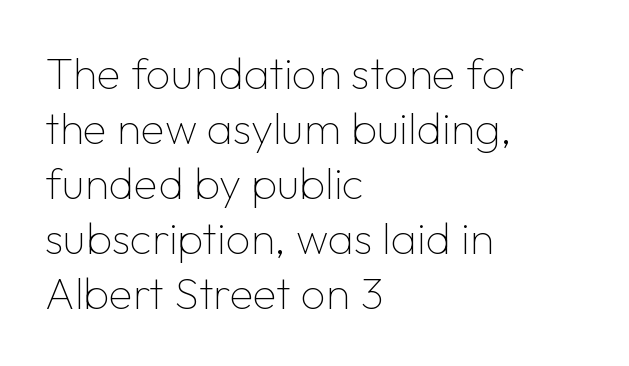
Q: Is the text bold? A: No.
Q: Is the text italic (slanted)? A: No, it is upright.
Q: Is the typeface a serif or a sans-serif typeface? A: Sans-serif.
Q: Is the text underlined? A: No.
Q: How is the paragraph aligned? A: Left-aligned.
Q: Is the spacing between letters normal or unusually wide? A: Normal.
Q: Is the spacing between lines tight, normal or loose? A: Normal.
Q: Width (condensed, normal, or wide)? A: Normal.
Q: Stroke contrast? A: Low.
Q: x-height? A: Medium.
Q: Monospaced? A: No.
